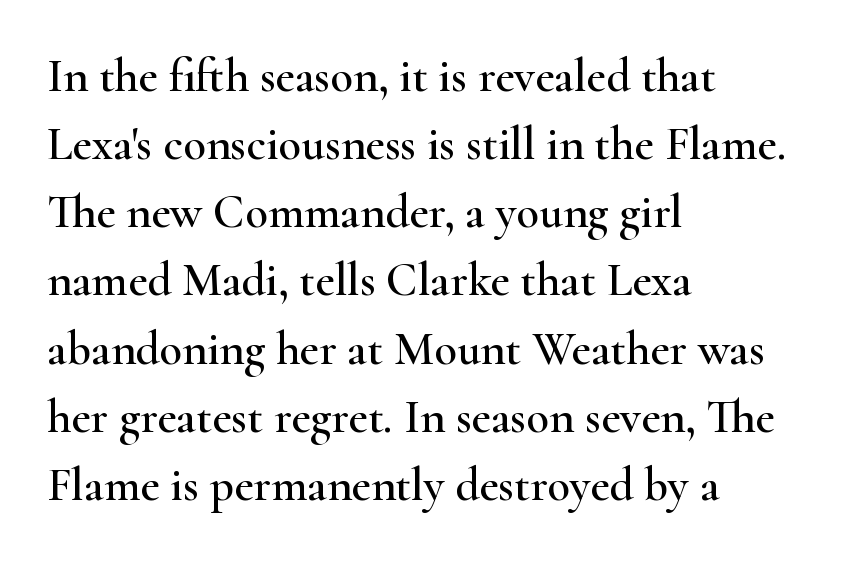
Classification — serif. Here the glyphs are tracked normally, forming tight word shapes. A roman cut, with each character standing at attention. Proportional: the letters do not fall into vertical columns. Layout note: lines flush left.
